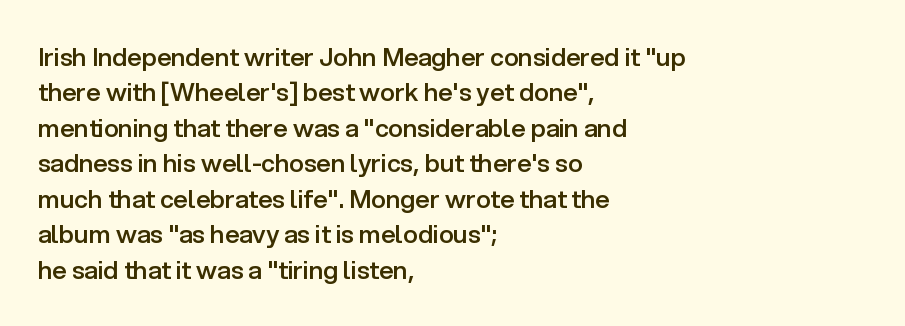
The image shows 25 px text type, upright; set left-aligned, normal line spacing (1.42x), normal letter spacing, not underlined.
